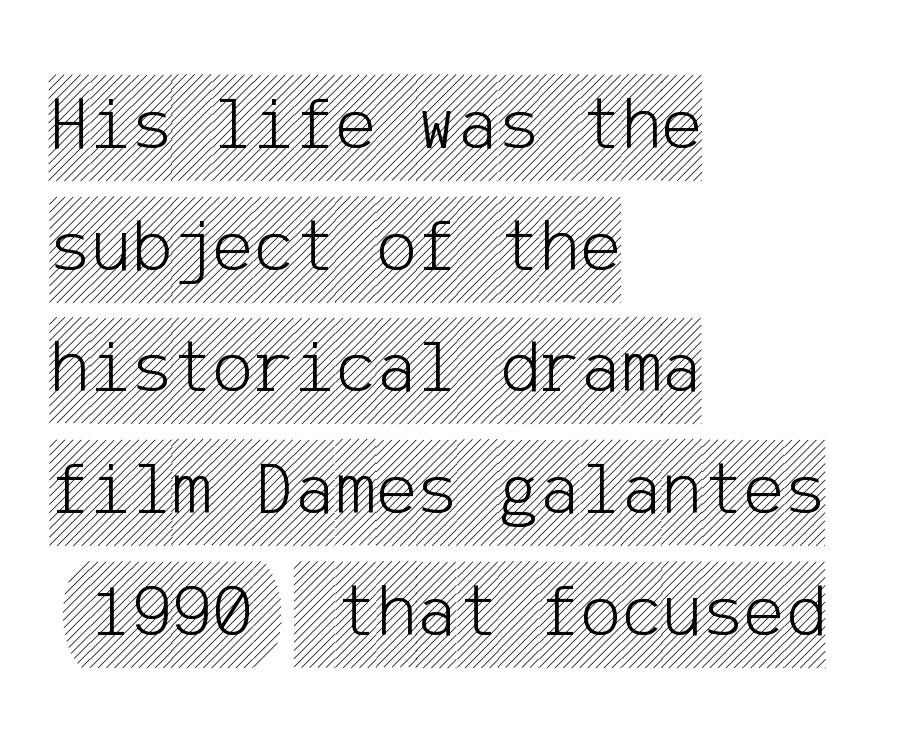
Q: Is the text italic (slanted)? A: No, it is upright.
Q: Is the text underlined? A: No.
Q: How is the paragraph aligned? A: Left-aligned.
Q: Is the spacing between letters normal or unusually wide? A: Normal.
Q: Is the spacing between lines tight, normal or loose? A: Normal.
Q: Width (condensed, normal, or wide)? A: Condensed.
Q: x-height? A: Large.
